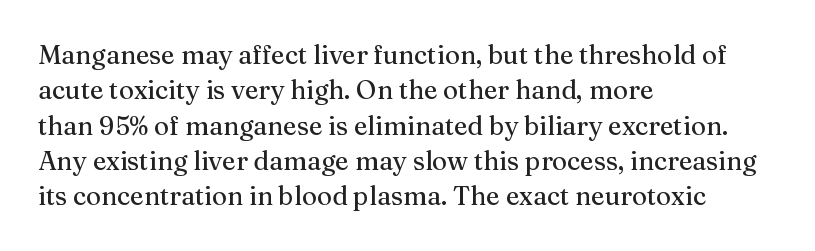
Q: Is the text italic (slanted)? A: No, it is upright.
Q: Is the text underlined? A: No.
Q: How is the paragraph aligned? A: Left-aligned.
Q: Is the spacing between letters normal or unusually wide? A: Normal.
Q: Is the spacing between lines tight, normal or loose? A: Normal.
